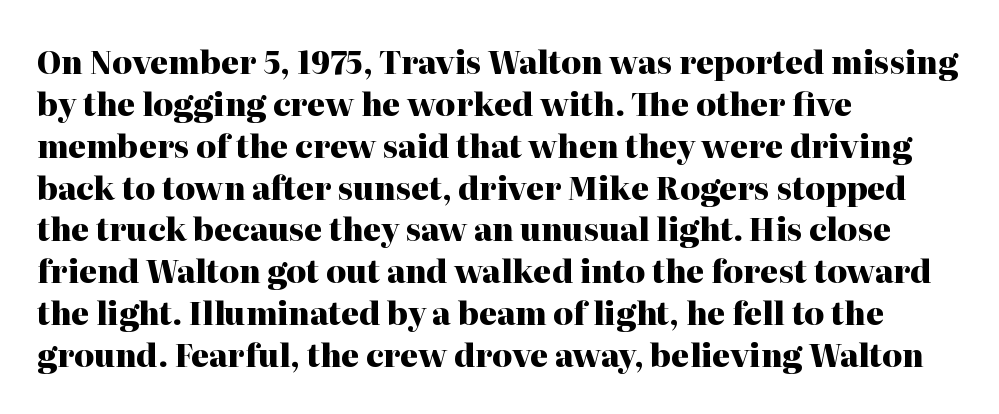
Q: Is the text bold? A: Yes.
Q: Is the text italic (slanted)? A: No, it is upright.
Q: Is the typeface a serif or a sans-serif typeface? A: Serif.
Q: Is the text underlined? A: No.
Q: How is the paragraph aligned? A: Left-aligned.
Q: Is the spacing between letters normal or unusually wide? A: Normal.
Q: Is the spacing between lines tight, normal or loose? A: Normal.
Q: Width (condensed, normal, or wide)? A: Normal.
Q: Stroke contrast? A: High.
Q: x-height? A: Medium.
Q: Monospaced? A: No.
